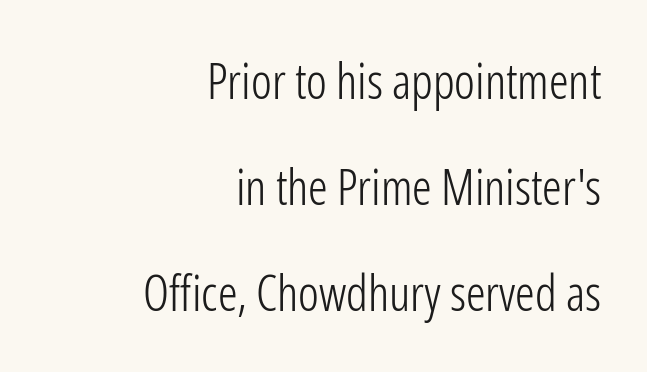
The image shows 49 px light, condensed sans-serif type, upright; set right-aligned, loose line spacing (2.16x), normal letter spacing, not underlined; low stroke contrast and a medium x-height.
